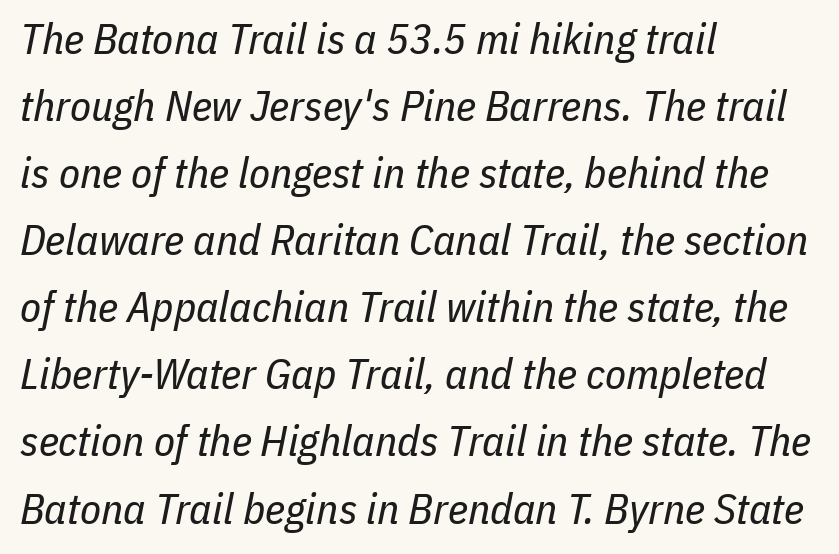
{"italic": "yes", "lean": "right", "slant_degrees": 11, "bold": "no", "weight": "regular", "width": "condensed", "stroke_contrast": "low", "x_height": "medium", "monospaced": "no", "underline": "no", "align": "left", "line_spacing": "normal", "line_spacing_ratio": 1.56, "letter_spacing": "normal", "letter_spacing_em": 0.0, "glyph_px": 43}
